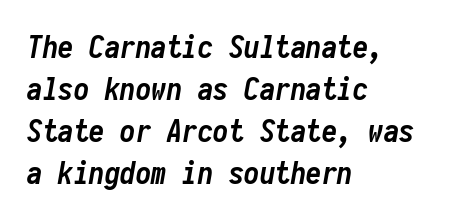
The image shows 31 px semibold, condensed type, italic (leaning right), monospaced; set left-aligned, normal line spacing (1.35x), normal letter spacing, not underlined; low stroke contrast and a medium x-height.
